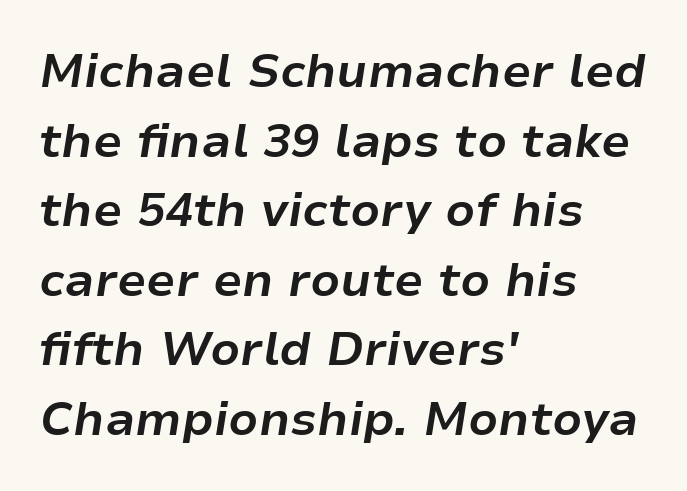
The image shows 47 px bold type, italic (leaning right); set left-aligned, normal line spacing (1.48x), normal letter spacing, not underlined; low stroke contrast and a medium x-height.
